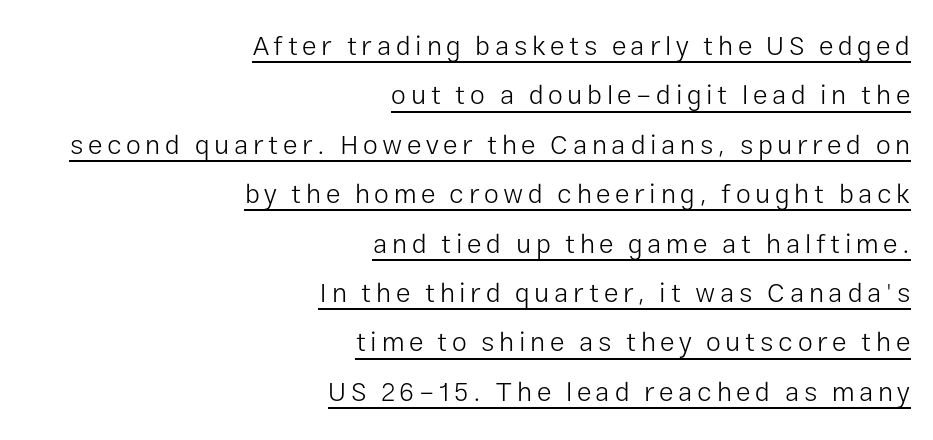
The image shows 27 px text type, upright; set right-aligned, line spacing 1.83x, underlined.
